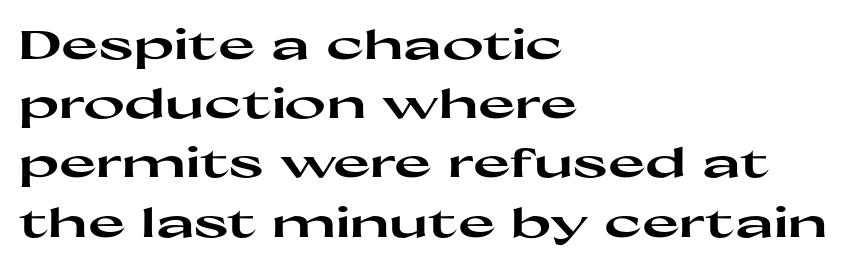
Q: Is the text bold? A: Yes.
Q: Is the text italic (slanted)? A: No, it is upright.
Q: Is the typeface a serif or a sans-serif typeface? A: Sans-serif.
Q: Is the text underlined? A: No.
Q: How is the paragraph aligned? A: Left-aligned.
Q: Is the spacing between letters normal or unusually wide? A: Normal.
Q: Is the spacing between lines tight, normal or loose? A: Normal.
Q: Width (condensed, normal, or wide)? A: Wide.
Q: Stroke contrast? A: High.
Q: x-height? A: Medium.
Q: Monospaced? A: No.
